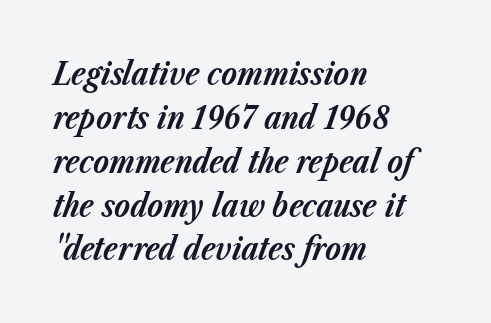
The image shows 32 px bold type, italic (leaning right); set left-aligned, normal line spacing (1.37x), normal letter spacing, not underlined; low stroke contrast and a medium x-height.
